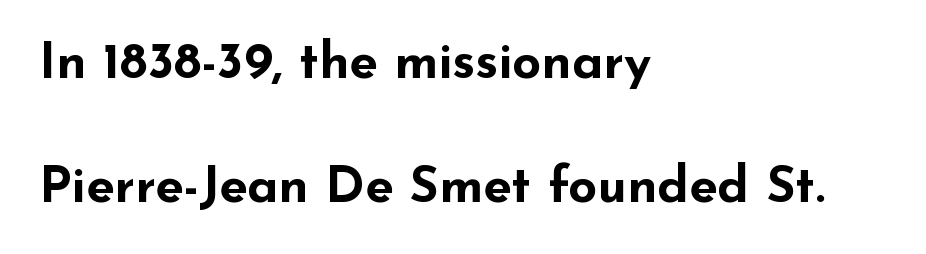
The image shows 51 px bold, wide sans-serif type, upright; set left-aligned, loose line spacing (2.43x), normal letter spacing, not underlined; low stroke contrast and a small x-height.
